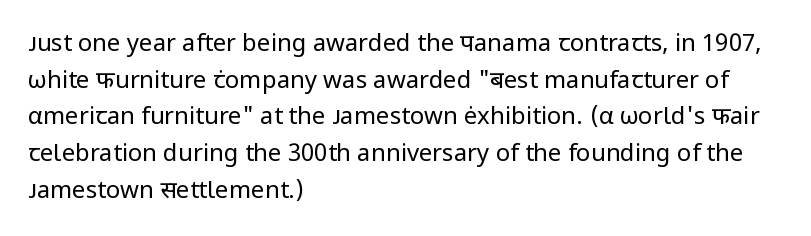
{"italic": "no", "bold": "no", "underline": "no", "align": "left", "line_spacing": "normal", "line_spacing_ratio": 1.53, "letter_spacing": "normal", "letter_spacing_em": 0.0, "glyph_px": 24}
